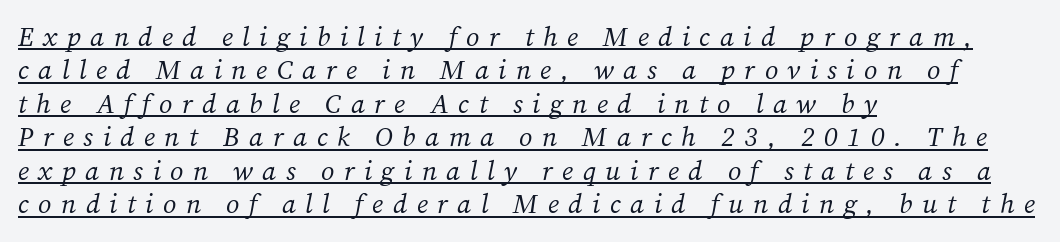
All the whitespace from short lines collects on the right. Looks like someone drew a line under every word here. What stands out about the letter spacing? Its width — letters are far apart. Stems here are at most as thick as an everyday book face. The whole block is typeset with a tilt.
